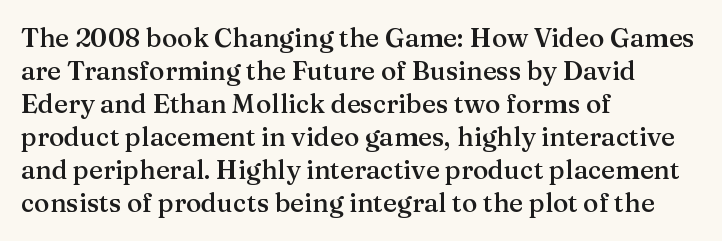
The image shows 26 px text type, upright; set left-aligned, normal line spacing (1.27x), normal letter spacing, not underlined.
